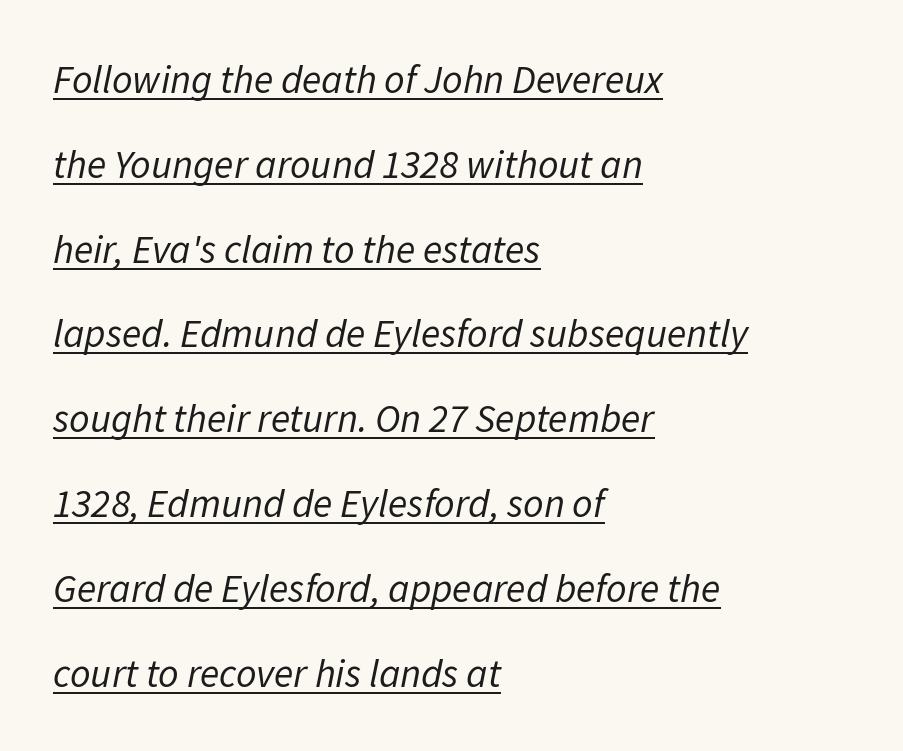
The image shows 40 px regular-weight type, italic (leaning right); set left-aligned, loose line spacing (2.12x), normal letter spacing, underlined; low stroke contrast and a medium x-height.
